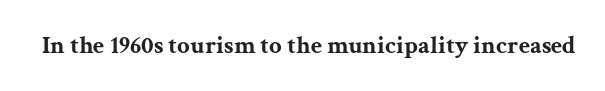
{"italic": "no", "bold": "yes", "underline": "no", "letter_spacing": "normal", "letter_spacing_em": 0.0, "glyph_px": 25}
